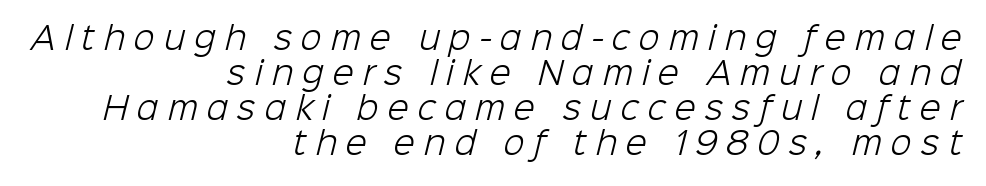
The image shows 31 px light sans-serif type; set right-aligned, tight line spacing (1.13x), unusually wide letter spacing (+0.29 em), not underlined; low stroke contrast and a medium x-height.
